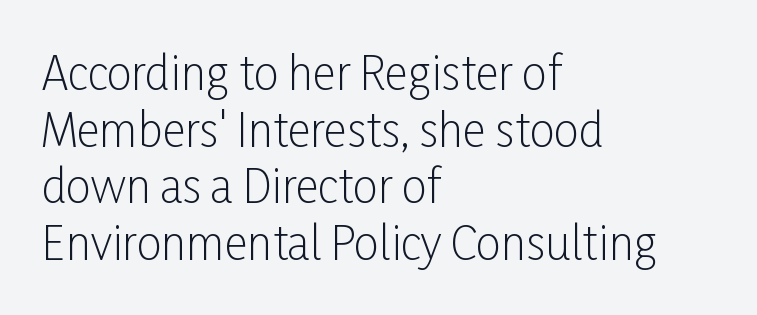
The image shows 45 px light, condensed sans-serif type, upright; set left-aligned, normal line spacing (1.26x), normal letter spacing, not underlined; low stroke contrast and a medium x-height.
